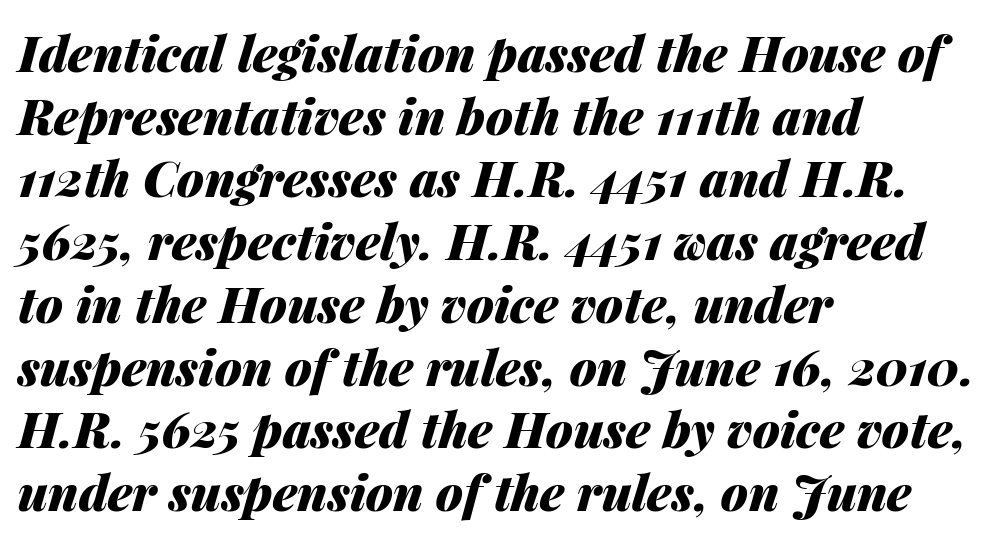
Q: Is the text bold? A: Yes.
Q: Is the text italic (slanted)? A: Yes, it leans right by about 14 degrees.
Q: Is the text underlined? A: No.
Q: How is the paragraph aligned? A: Left-aligned.
Q: Is the spacing between letters normal or unusually wide? A: Normal.
Q: Is the spacing between lines tight, normal or loose? A: Normal.
Q: Width (condensed, normal, or wide)? A: Normal.
Q: Stroke contrast? A: Medium.
Q: x-height? A: Medium.
Q: Monospaced? A: No.
